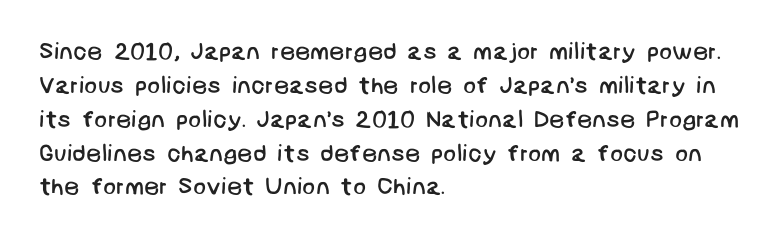
The image shows 24 px text type; set left-aligned, normal line spacing (1.41x), normal letter spacing, not underlined.
